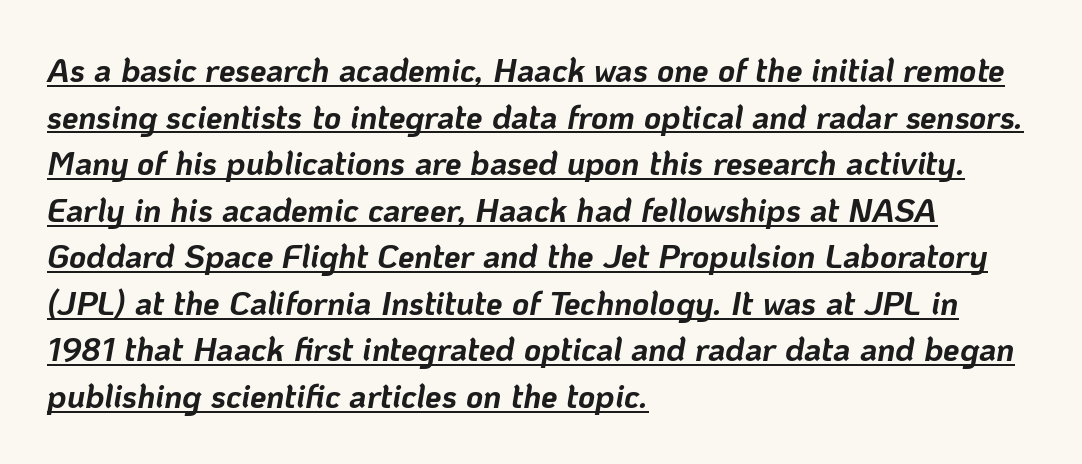
The image shows 33 px bold type, italic (leaning right); set left-aligned, normal line spacing (1.41x), normal letter spacing, underlined; low stroke contrast and a medium x-height.
